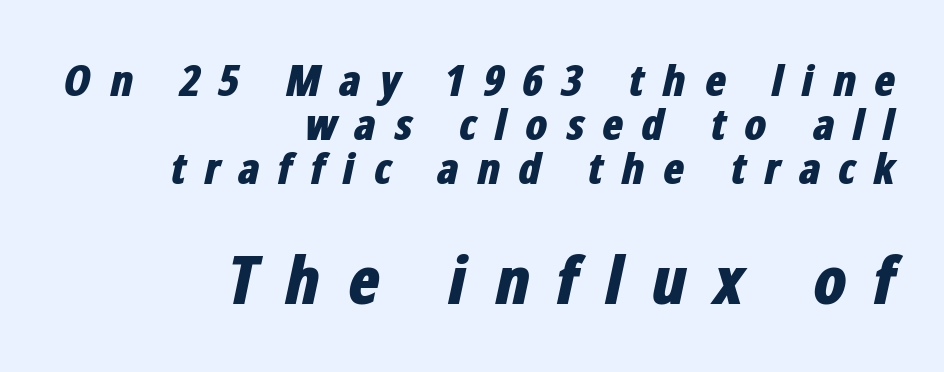
{"italic": "yes", "lean": "right", "slant_degrees": 12, "bold": "yes", "weight": "bold", "width": "condensed", "stroke_contrast": "low", "x_height": "medium", "monospaced": "no", "underline": "no", "align": "right", "line_spacing": "tight", "line_spacing_ratio": 1.0, "letter_spacing": "wide", "letter_spacing_em": 0.4, "larger_block": "second", "size_ratio": 1.5, "glyph_px": 66}
